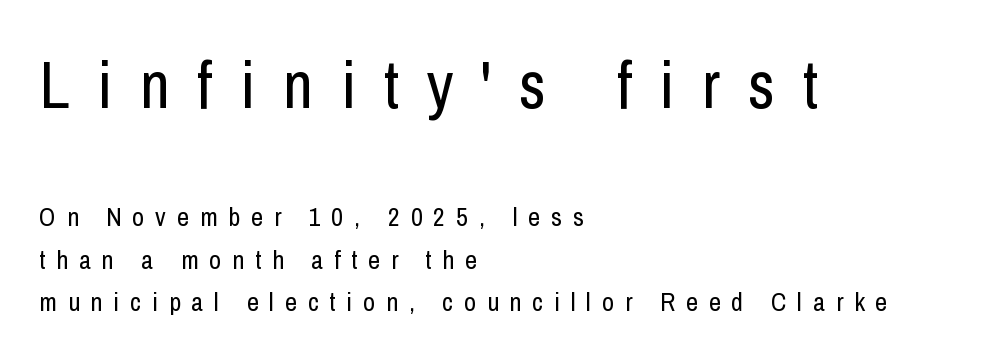
The image shows 66 px regular-weight, condensed sans-serif type, upright; set left-aligned, normal line spacing (1.63x), unusually wide letter spacing (+0.42 em), not underlined; the first (top) block is 2.54x larger; low stroke contrast and a medium x-height.
